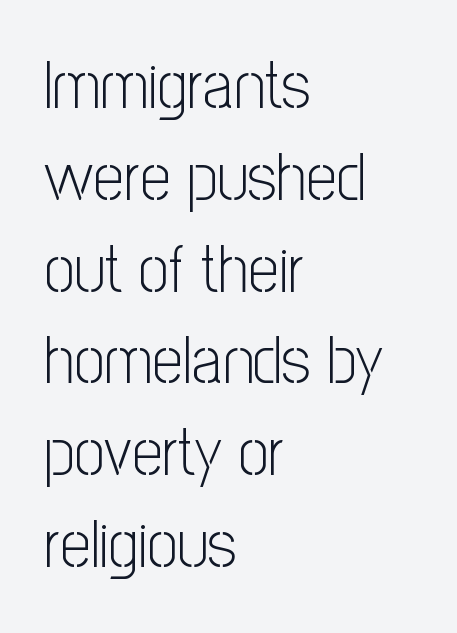
The paragraph shown leans on its left margin. Weight: regular or lighter. Clear beneath every line of the passage. What kind of face is this? One without serifs — a sans. This is the regular roman posture of the typeface.
